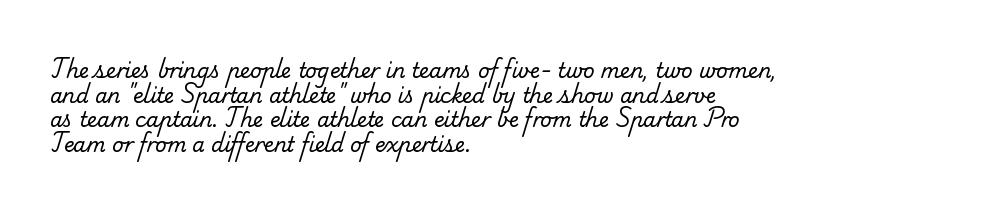
The image shows 20 px text type; set left-aligned, line spacing 1.23x, normal letter spacing, not underlined.
